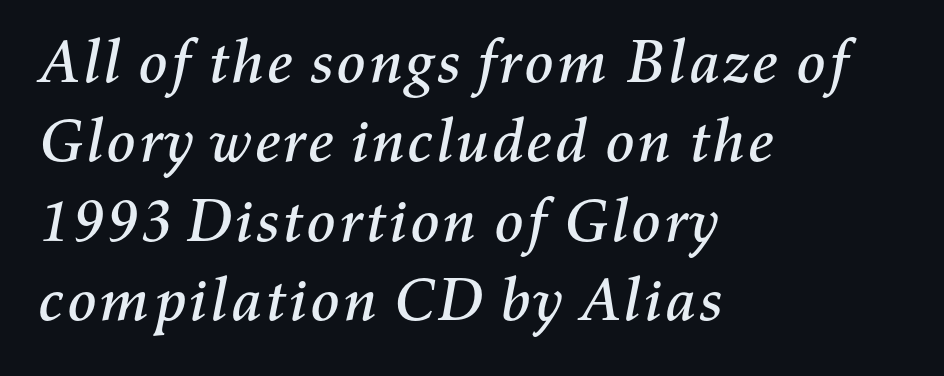
The image shows 61 px text type, italic (leaning right); set left-aligned, normal line spacing (1.3x), normal letter spacing, not underlined; medium stroke contrast and a medium x-height.
